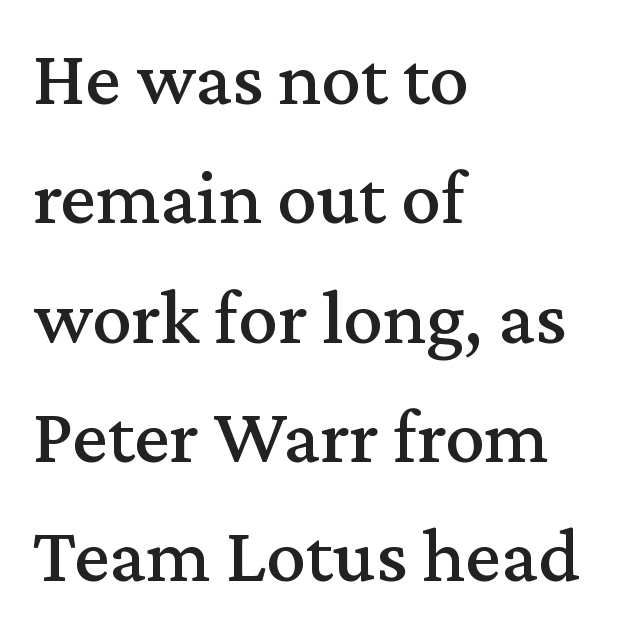
Q: Is the text italic (slanted)? A: No, it is upright.
Q: Is the typeface a serif or a sans-serif typeface? A: Serif.
Q: Is the text underlined? A: No.
Q: How is the paragraph aligned? A: Left-aligned.
Q: Is the spacing between letters normal or unusually wide? A: Normal.
Q: Is the spacing between lines tight, normal or loose? A: Normal.
Q: Width (condensed, normal, or wide)? A: Normal.
Q: Stroke contrast? A: Medium.
Q: x-height? A: Medium.
Q: Monospaced? A: No.
